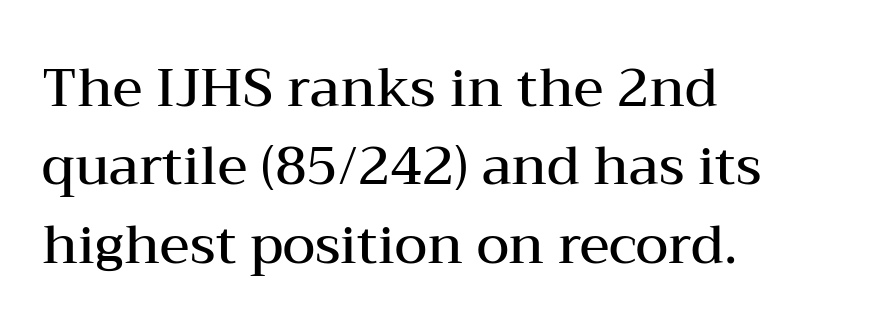
Q: Is the text bold? A: Semi-bold.
Q: Is the text italic (slanted)? A: No, it is upright.
Q: Is the typeface a serif or a sans-serif typeface? A: Serif.
Q: Is the text underlined? A: No.
Q: How is the paragraph aligned? A: Left-aligned.
Q: Is the spacing between letters normal or unusually wide? A: Normal.
Q: Is the spacing between lines tight, normal or loose? A: Normal.
Q: Width (condensed, normal, or wide)? A: Wide.
Q: Stroke contrast? A: Medium.
Q: x-height? A: Medium.
Q: Monospaced? A: No.
